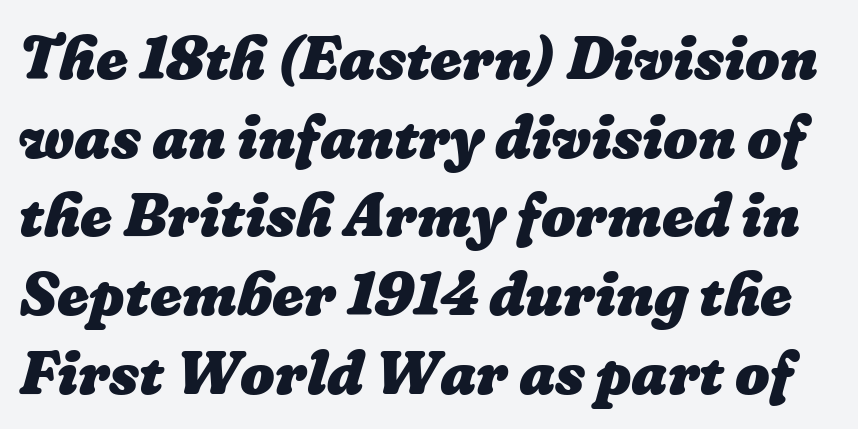
Q: Is the text bold? A: Yes.
Q: Is the text underlined? A: No.
Q: Is the spacing between letters normal or unusually wide? A: Normal.
Q: Is the spacing between lines tight, normal or loose? A: Normal.
Q: Width (condensed, normal, or wide)? A: Normal.
Q: Stroke contrast? A: Low.
Q: x-height? A: Medium.
Q: Monospaced? A: No.
